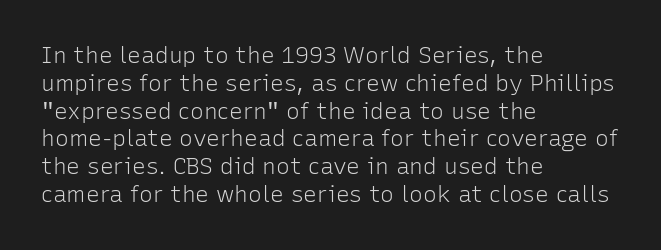
{"italic": "no", "bold": "no", "underline": "no", "align": "left", "line_spacing_ratio": 1.21, "letter_spacing": "normal", "letter_spacing_em": 0.0, "glyph_px": 23}
